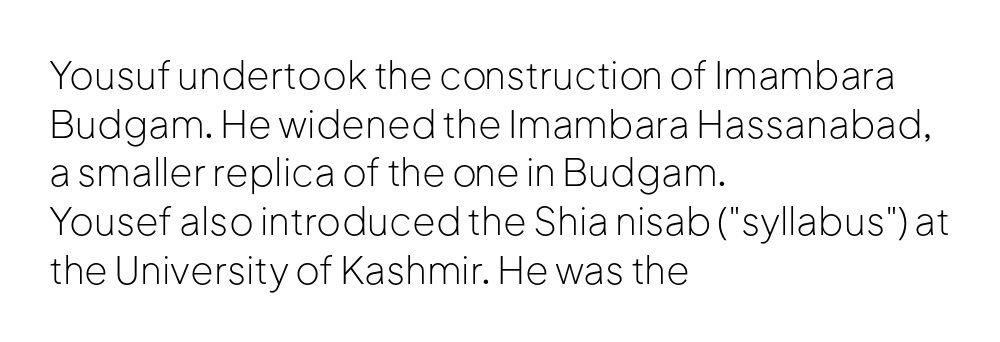
Q: Is the text bold? A: No.
Q: Is the text italic (slanted)? A: No, it is upright.
Q: Is the typeface a serif or a sans-serif typeface? A: Sans-serif.
Q: Is the text underlined? A: No.
Q: How is the paragraph aligned? A: Left-aligned.
Q: Is the spacing between letters normal or unusually wide? A: Normal.
Q: Is the spacing between lines tight, normal or loose? A: Normal.
Q: Width (condensed, normal, or wide)? A: Normal.
Q: Stroke contrast? A: Low.
Q: x-height? A: Medium.
Q: Monospaced? A: No.
